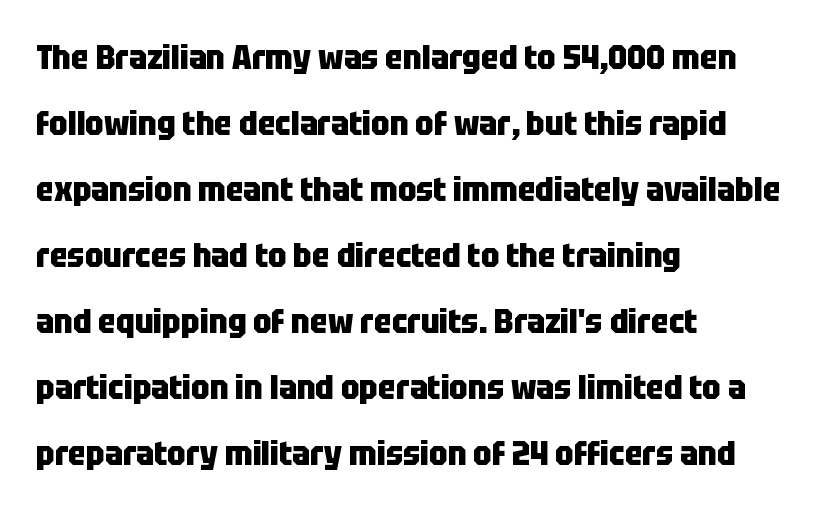
{"serif": "no", "italic": "no", "bold": "yes", "weight": "heavy", "width": "condensed", "stroke_contrast": "low", "x_height": "large", "monospaced": "no", "underline": "no", "align": "left", "line_spacing": "loose", "line_spacing_ratio": 2.0, "letter_spacing": "normal", "letter_spacing_em": 0.0, "glyph_px": 33}
